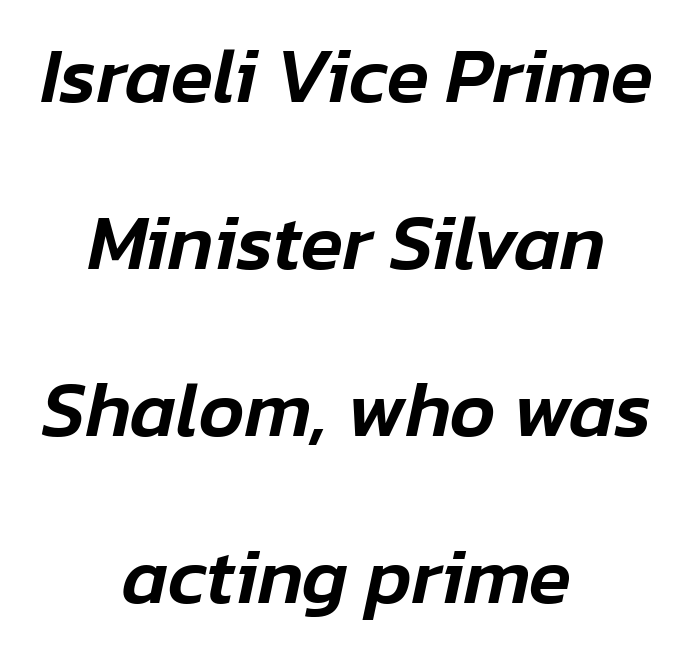
{"italic": "yes", "lean": "right", "slant_degrees": 12, "width": "normal", "stroke_contrast": "low", "x_height": "medium", "monospaced": "no", "underline": "no", "align": "center", "line_spacing": "loose", "line_spacing_ratio": 2.14, "letter_spacing": "normal", "letter_spacing_em": 0.0, "glyph_px": 78}
